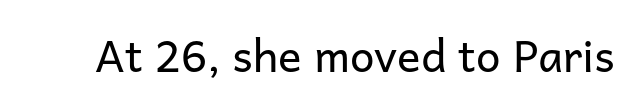
The image shows 44 px regular-weight sans-serif type, upright; set normal letter spacing, not underlined; low stroke contrast and a medium x-height.
